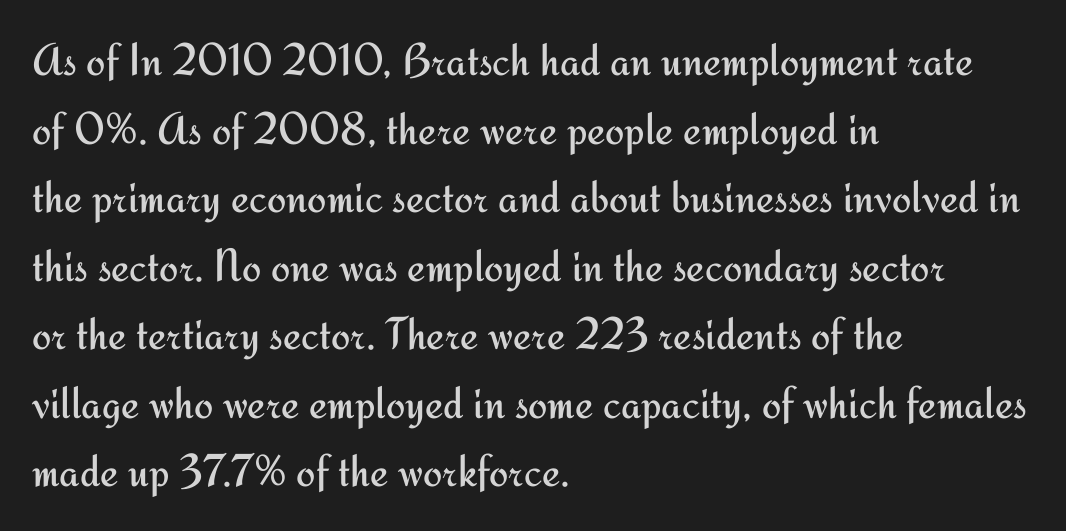
The glyphs are unaccompanied by any horizontal stroke below them. If you drew a ruler down the left edge, every line would touch it. Honestly, the letter spacing is just normal — you wouldn't notice it. Compared with a typical body face, this is equally light or lighter still. Style check: upright. These lines are rendered in a variable-pitch font.
